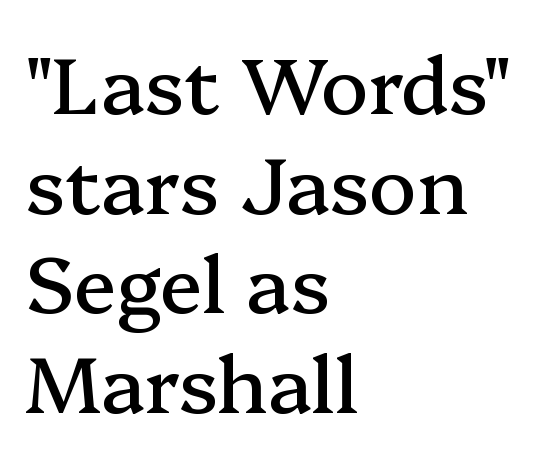
Q: Is the text italic (slanted)? A: No, it is upright.
Q: Is the typeface a serif or a sans-serif typeface? A: Serif.
Q: Is the text underlined? A: No.
Q: How is the paragraph aligned? A: Left-aligned.
Q: Is the spacing between letters normal or unusually wide? A: Normal.
Q: Is the spacing between lines tight, normal or loose? A: Normal.
Q: Width (condensed, normal, or wide)? A: Normal.
Q: Stroke contrast? A: Medium.
Q: x-height? A: Medium.
Q: Monospaced? A: No.
